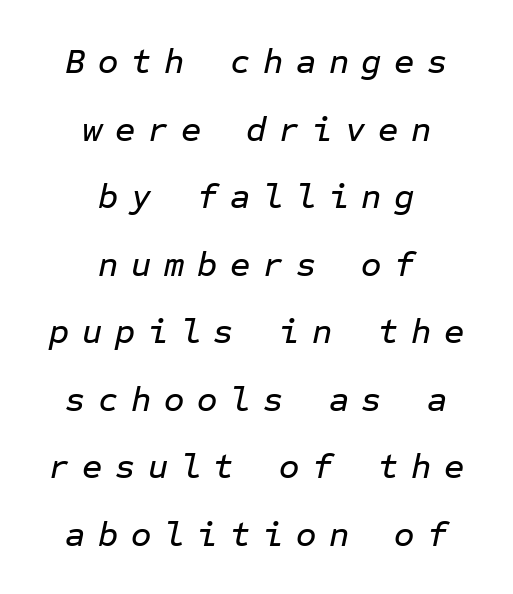
Q: Is the text italic (slanted)? A: Yes, it leans right by about 12 degrees.
Q: Is the text underlined? A: No.
Q: How is the paragraph aligned? A: Centered.
Q: Is the spacing between letters normal or unusually wide? A: Unusually wide.
Q: Is the spacing between lines tight, normal or loose? A: Loose.
Q: Width (condensed, normal, or wide)? A: Normal.
Q: Stroke contrast? A: Low.
Q: x-height? A: Medium.
Q: Monospaced? A: Yes.
